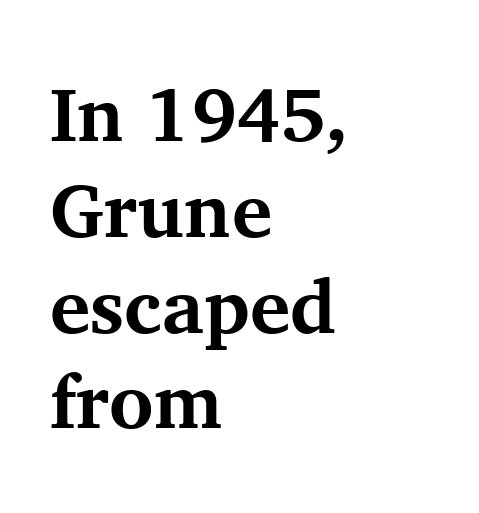
Q: Is the text bold? A: Yes.
Q: Is the text italic (slanted)? A: No, it is upright.
Q: Is the typeface a serif or a sans-serif typeface? A: Serif.
Q: Is the text underlined? A: No.
Q: How is the paragraph aligned? A: Left-aligned.
Q: Is the spacing between letters normal or unusually wide? A: Normal.
Q: Is the spacing between lines tight, normal or loose? A: Normal.
Q: Width (condensed, normal, or wide)? A: Normal.
Q: Stroke contrast? A: Medium.
Q: x-height? A: Medium.
Q: Monospaced? A: No.
